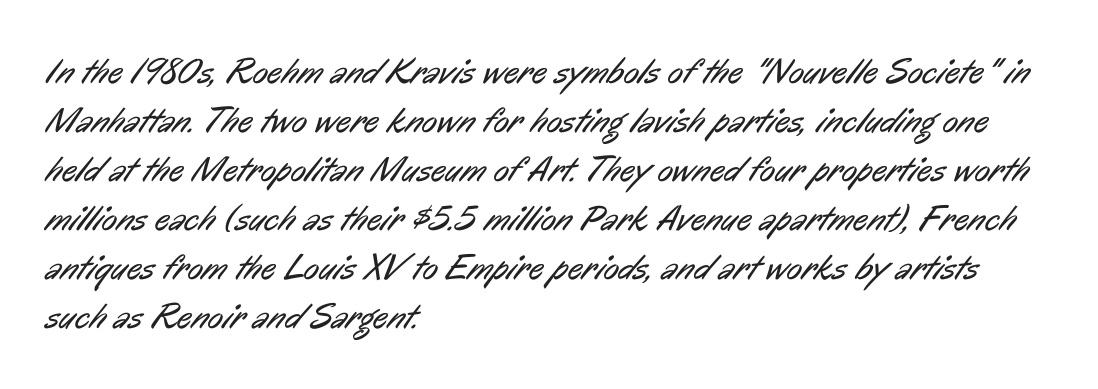
Q: Is the text bold? A: No.
Q: Is the typeface a serif or a sans-serif typeface? A: Sans-serif.
Q: Is the text underlined? A: No.
Q: How is the paragraph aligned? A: Left-aligned.
Q: Is the spacing between letters normal or unusually wide? A: Normal.
Q: Is the spacing between lines tight, normal or loose? A: Normal.
Q: Width (condensed, normal, or wide)? A: Condensed.
Q: Stroke contrast? A: Low.
Q: x-height? A: Medium.
Q: Monospaced? A: No.
